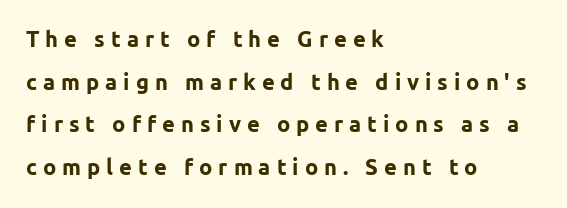
A typesetter would call this leading open, well beyond the default. Descender tails drop into unmarked territory. Weight: bold. A roman cut, with each character standing at attention.
